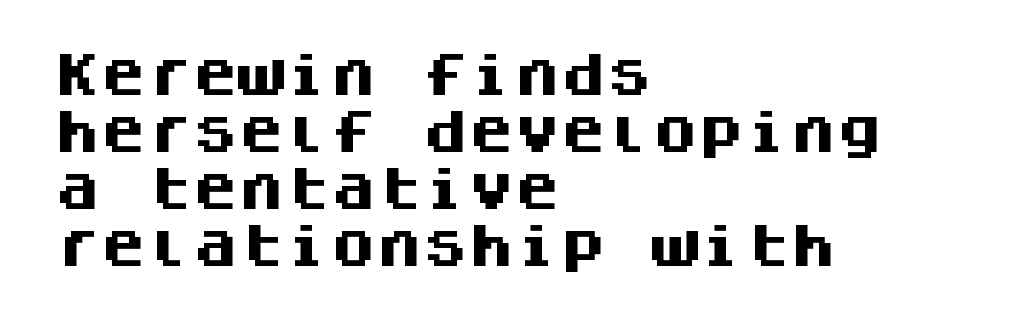
{"serif": "no", "italic": "no", "bold": "yes", "weight": "heavy", "width": "normal", "stroke_contrast": "medium", "x_height": "large", "monospaced": "yes", "underline": "no", "align": "left", "line_spacing_ratio": 1.24, "letter_spacing": "normal", "letter_spacing_em": 0.0, "glyph_px": 46}
